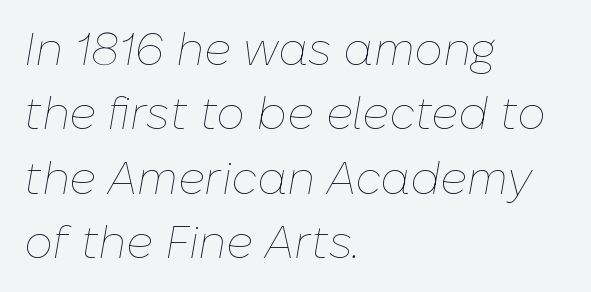
The image shows 45 px thin type, italic (leaning right); set left-aligned, normal line spacing (1.43x), normal letter spacing, not underlined; low stroke contrast and a medium x-height.
